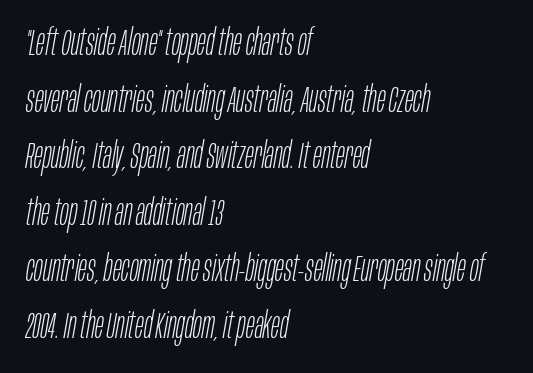
The image shows 36 px light, condensed type, italic (leaning right); set left-aligned, normal line spacing (1.57x), normal letter spacing, not underlined; low stroke contrast and a large x-height.
